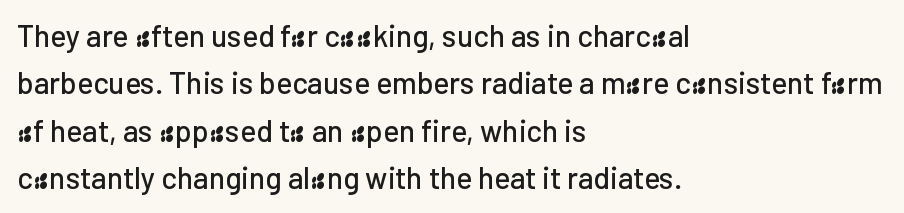
Q: Is the text italic (slanted)? A: No, it is upright.
Q: Is the typeface a serif or a sans-serif typeface? A: Sans-serif.
Q: Is the text underlined? A: No.
Q: How is the paragraph aligned? A: Left-aligned.
Q: Is the spacing between letters normal or unusually wide? A: Normal.
Q: Is the spacing between lines tight, normal or loose? A: Normal.
Q: Width (condensed, normal, or wide)? A: Normal.
Q: Stroke contrast? A: Low.
Q: x-height? A: Medium.
Q: Monospaced? A: No.
